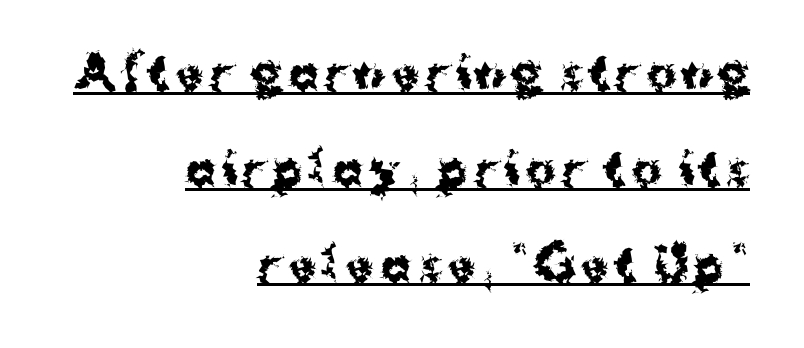
You could not count columns in this text — the font is proportionally spaced. Right-aligned paragraph, ragged on the left. Classification — sans serif. The rendering uses the underline text-decoration. These lines stand farther apart than default settings would place them. The characters look thick and weighty, a clear bold.
